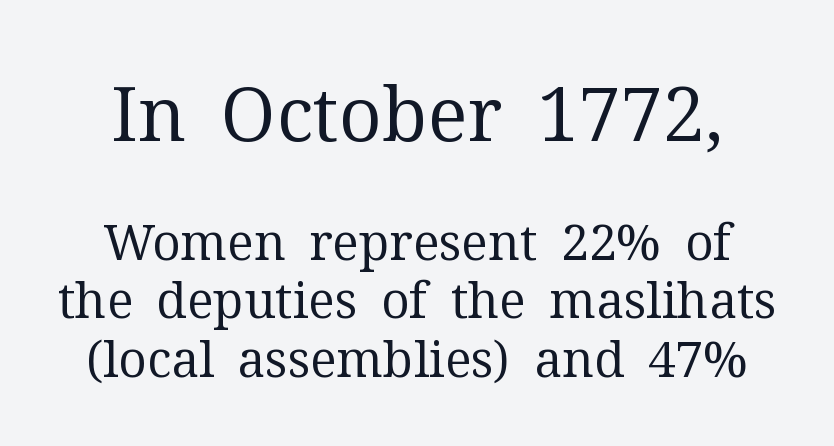
Q: Is the text bold? A: No.
Q: Is the text italic (slanted)? A: No, it is upright.
Q: Is the typeface a serif or a sans-serif typeface? A: Serif.
Q: Is the text underlined? A: No.
Q: Is the spacing between letters normal or unusually wide? A: Normal.
Q: Which block of text is set in a larger size, the first (top) or the second (bottom)? A: The first (top) one.
Q: Width (condensed, normal, or wide)? A: Normal.
Q: Stroke contrast? A: Medium.
Q: x-height? A: Medium.
Q: Monospaced? A: No.
